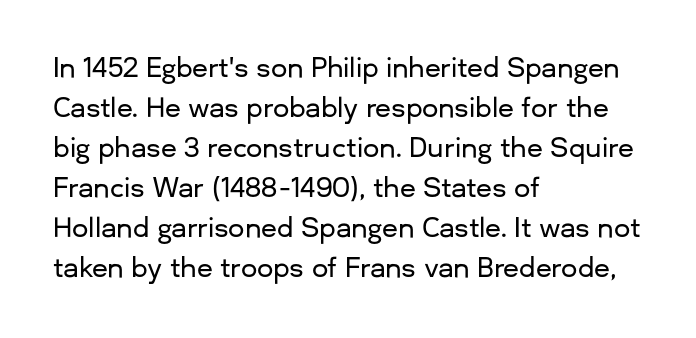
Descender tails drop into unmarked territory. Each word holds together tightly as a unit, with standard inter-letter gaps. Style check: upright. A student would call this left alignment; a typographer would say flush left, rag right. If you measured baseline to baseline, you'd find a middling distance.
